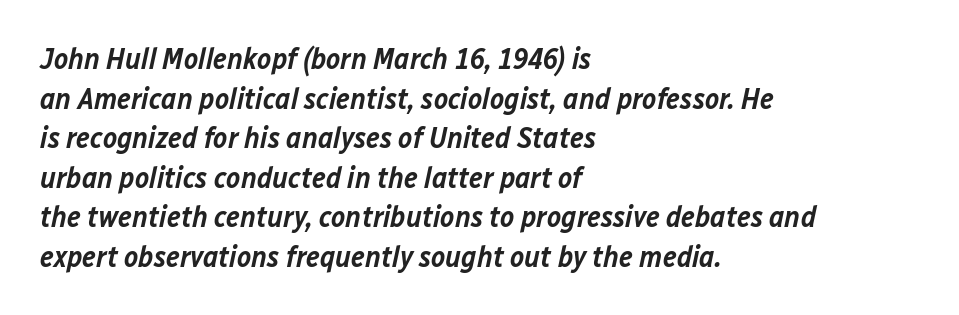
The image shows 30 px semibold type, italic (leaning right); set left-aligned, normal line spacing (1.32x), normal letter spacing, not underlined; low stroke contrast and a medium x-height.
